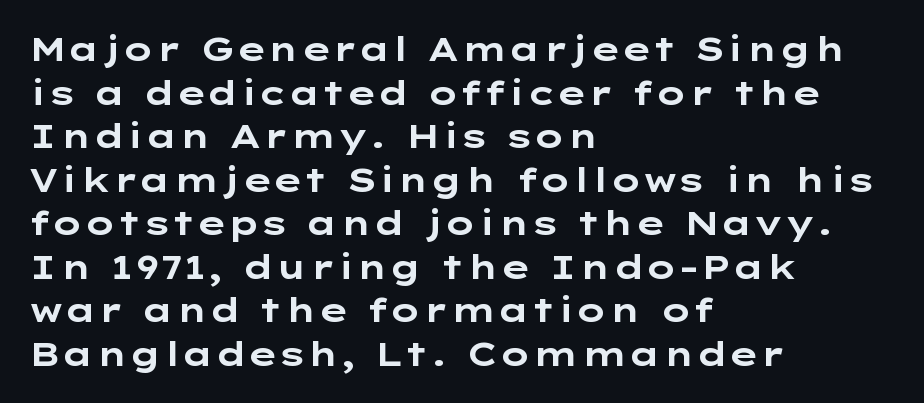
{"serif": "no", "italic": "no", "bold": "yes", "weight": "bold", "width": "wide", "stroke_contrast": "low", "x_height": "medium", "underline": "no", "align": "left", "line_spacing": "normal", "line_spacing_ratio": 1.32, "letter_spacing": "normal", "letter_spacing_em": 0.0, "glyph_px": 33}
